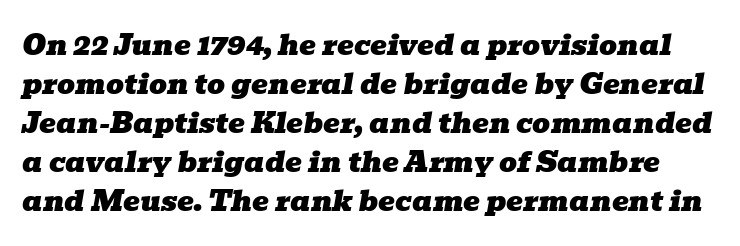
A typesetter would call this proportional, since set widths differ per character. Typographically, this falls in the serif category. Look at the tracking — it's just the regular setting, nothing added. Successive baselines arrive at the customary interval. Descender tails drop into unmarked territory. When letters slant like this, we call the style italic.
